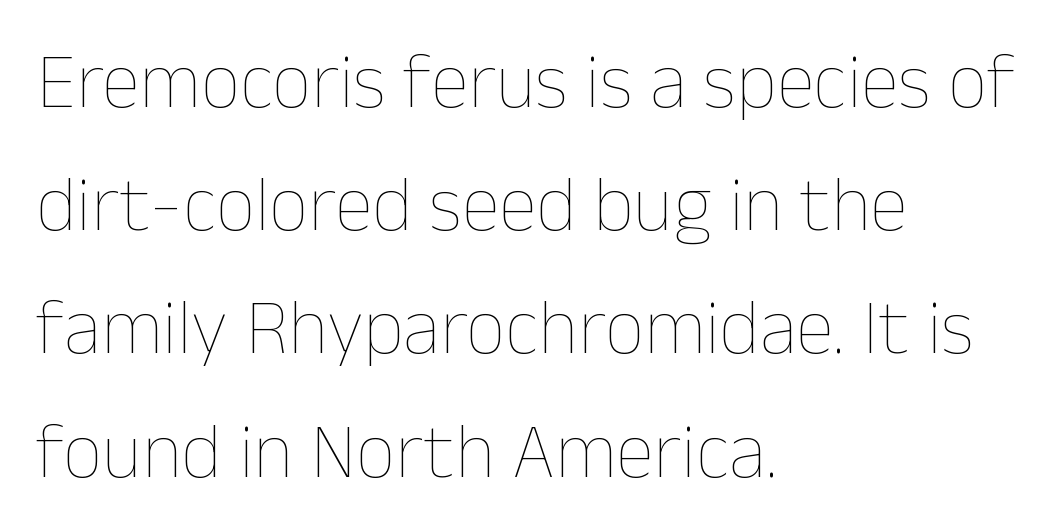
The image shows 78 px thin type, upright; set left-aligned, normal line spacing (1.58x), normal letter spacing, not underlined; low stroke contrast and a medium x-height.
